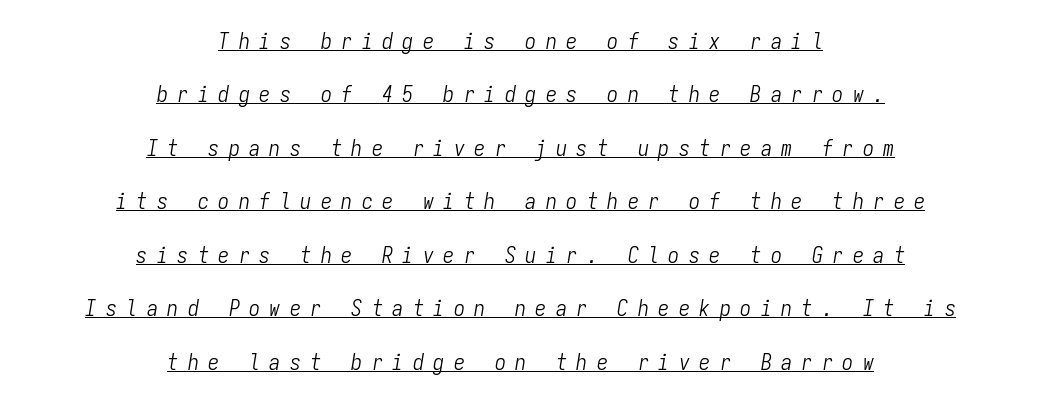
{"italic": "yes", "lean": "right", "slant_degrees": 9, "bold": "no", "underline": "yes", "align": "center", "line_spacing": "loose", "line_spacing_ratio": 2.43, "letter_spacing": "wide", "letter_spacing_em": 0.43, "glyph_px": 22}
